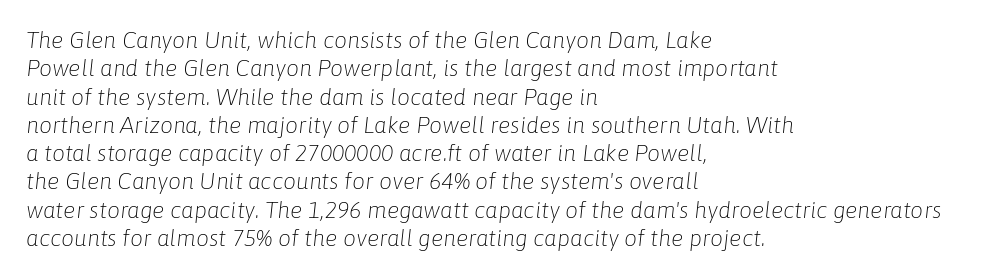
The image shows 23 px text type, italic (leaning right); set left-aligned, line spacing 1.23x, normal letter spacing, not underlined.
